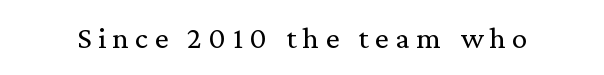
The image shows 31 px regular-weight serif type, upright; set unusually wide letter spacing (+0.21 em), not underlined; medium stroke contrast and a medium x-height.
